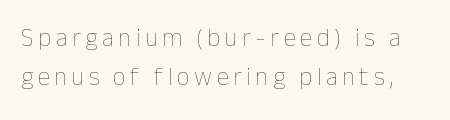
The image shows 25 px text type, upright; set normal line spacing (1.56x), not underlined.
